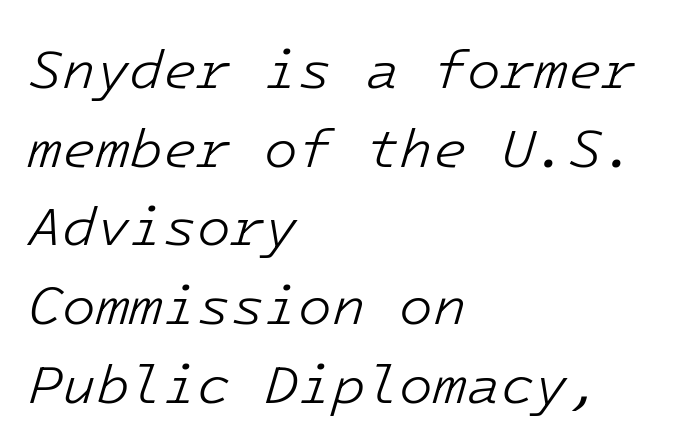
{"italic": "yes", "lean": "right", "slant_degrees": 16, "bold": "no", "weight": "light", "width": "normal", "stroke_contrast": "low", "x_height": "medium", "monospaced": "yes", "underline": "no", "align": "left", "line_spacing": "normal", "line_spacing_ratio": 1.43, "letter_spacing": "normal", "letter_spacing_em": 0.0, "glyph_px": 55}
